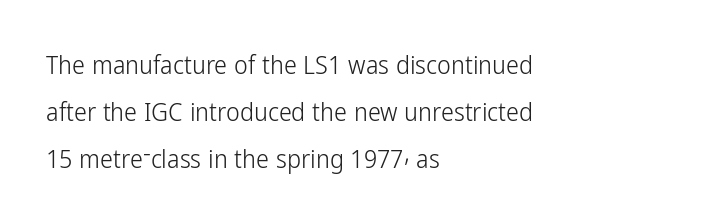
Where is the straight margin? On the left. The gap between lines stays unmarked. The specimen reads as upright at a glance. Caption: standard tracking, unaltered.
